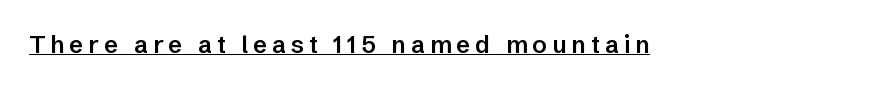
Tracking value appears strongly positive — letters spread wide. Vertical strokes here are truly vertical. Is there an underline? Yes — a line sits under the letters. The glyphs have the mass of a demibold cut, below bold.
